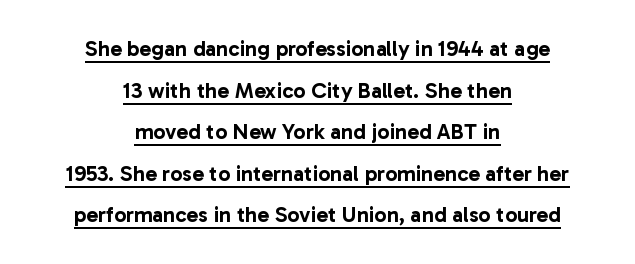
Q: Is the text italic (slanted)? A: No, it is upright.
Q: Is the text underlined? A: Yes.
Q: How is the paragraph aligned? A: Centered.
Q: Is the spacing between letters normal or unusually wide? A: Normal.
